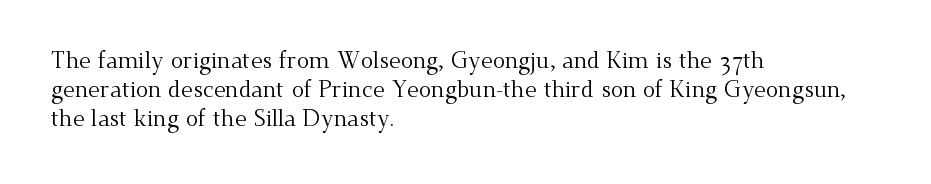
Q: Is the text bold? A: No.
Q: Is the text italic (slanted)? A: No, it is upright.
Q: Is the text underlined? A: No.
Q: How is the paragraph aligned? A: Left-aligned.
Q: Is the spacing between letters normal or unusually wide? A: Normal.
Q: Is the spacing between lines tight, normal or loose? A: Normal.
